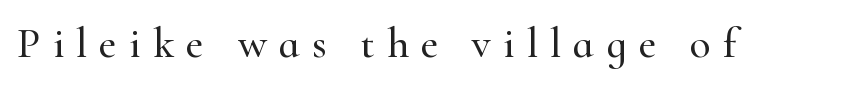
The rendering inserts visible extra space after every character. Underlining? Definitely not there. The characters display serif detailing at their extremities. Is this a fixed-width face? No — the glyphs have proportional, varying widths.
